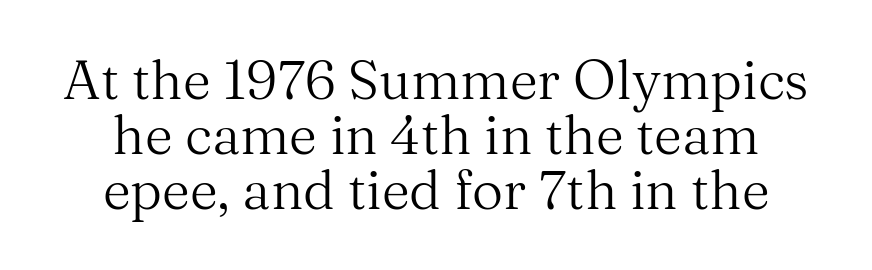
{"serif": "yes", "italic": "no", "bold": "no", "weight": "regular", "width": "normal", "stroke_contrast": "medium", "x_height": "medium", "monospaced": "no", "underline": "no", "line_spacing": "tight", "line_spacing_ratio": 1.02, "letter_spacing": "normal", "letter_spacing_em": 0.0, "glyph_px": 54}
